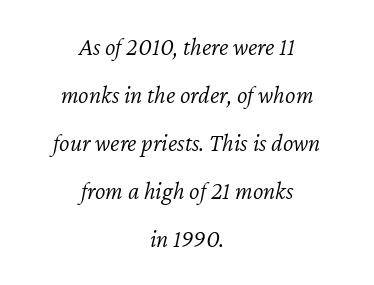
Tall strokes in this sample are angled rather than plumb. A light-to-regular cut is what we see here. No word sits above an underline. Reading down the block, each line starts at a different indent, mirrored at its end.
